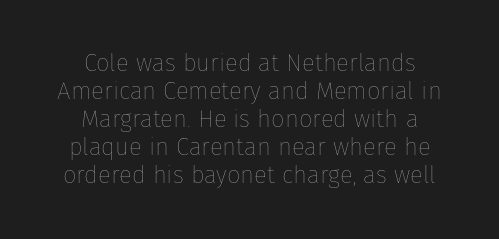
Q: Is the text bold? A: No.
Q: Is the text italic (slanted)? A: No, it is upright.
Q: Is the text underlined? A: No.
Q: How is the paragraph aligned? A: Centered.
Q: Is the spacing between letters normal or unusually wide? A: Normal.
